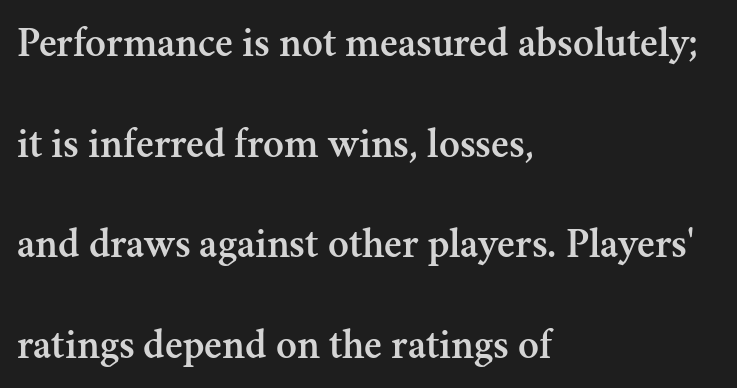
Posture: upright roman. The designer dialed line spacing up above the default. Nobody touched the tracking dial on this one. Little horizontal feet cap the strokes, marking this as serif type. The paragraph has a hard left edge and a soft right edge.
